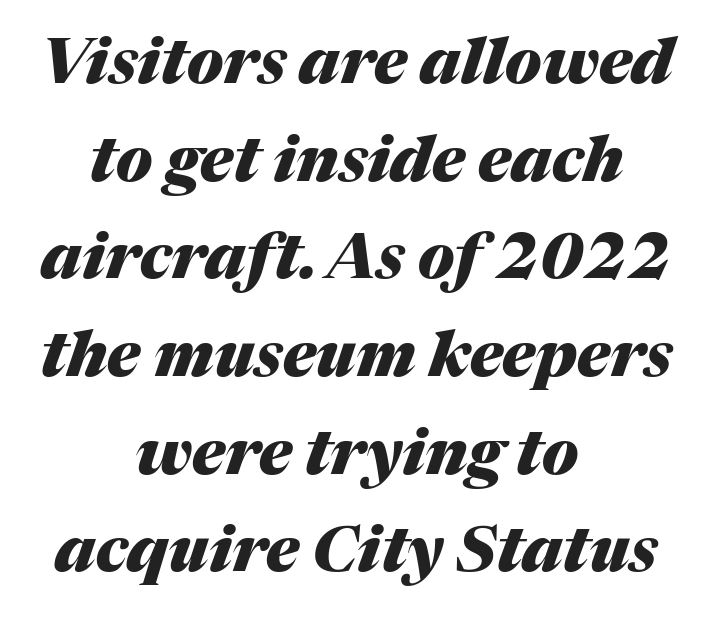
Chunky letters — that's bold for sure. The rendering applies a slant to the glyphs. Between one letter and the next there's only the usual sliver of space. Teacher's note: observe the equal gaps on both sides — that is centered alignment.
